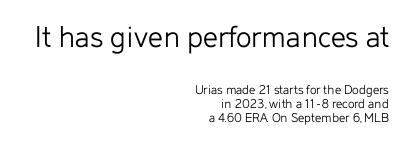
{"serif": "no", "italic": "no", "bold": "no", "weight": "light", "width": "normal", "stroke_contrast": "low", "x_height": "medium", "monospaced": "no", "underline": "no", "align": "right", "line_spacing": "tight", "line_spacing_ratio": 0.99, "letter_spacing": "normal", "letter_spacing_em": 0.0, "larger_block": "first", "size_ratio": 2.36, "glyph_px": 33}
